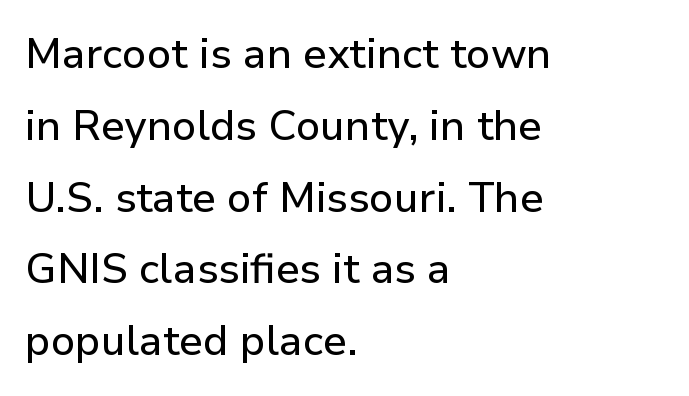
{"serif": "no", "italic": "no", "width": "normal", "stroke_contrast": "low", "x_height": "medium", "monospaced": "no", "underline": "no", "align": "left", "line_spacing_ratio": 1.71, "letter_spacing": "normal", "letter_spacing_em": 0.0, "glyph_px": 42}
